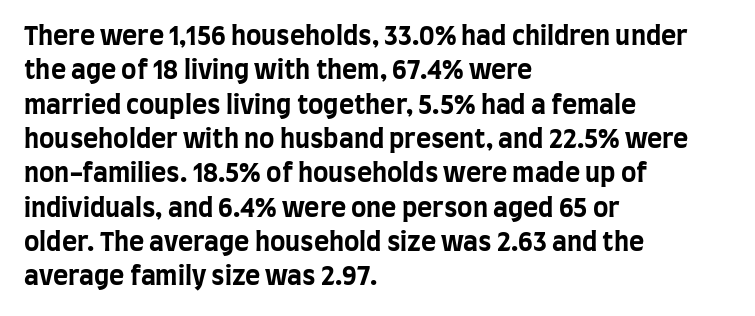
The image shows 26 px bold type, upright; set left-aligned, normal line spacing (1.32x), normal letter spacing, not underlined.
